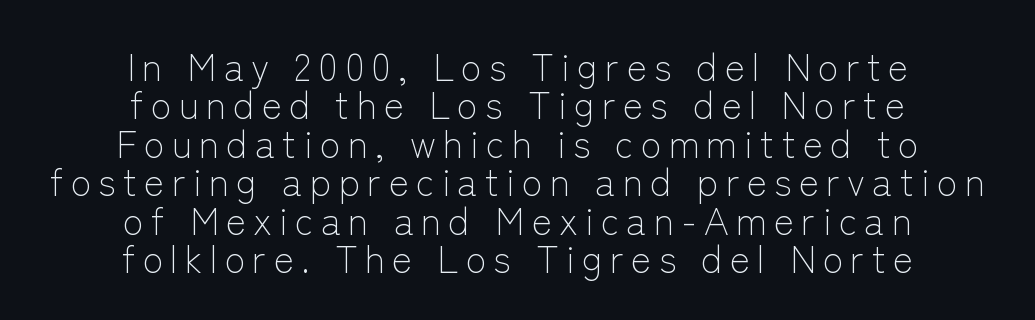
{"serif": "no", "italic": "no", "bold": "no", "weight": "light", "width": "normal", "stroke_contrast": "low", "x_height": "medium", "monospaced": "no", "underline": "no", "align": "center", "line_spacing": "tight", "line_spacing_ratio": 1.01, "glyph_px": 38}
